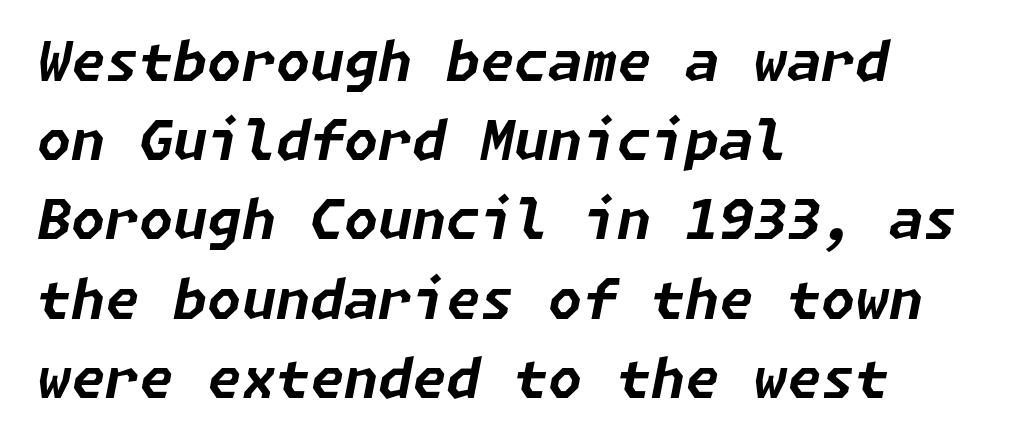
{"italic": "yes", "lean": "right", "slant_degrees": 11, "bold": "yes", "weight": "bold", "width": "normal", "stroke_contrast": "low", "x_height": "medium", "underline": "no", "align": "left", "line_spacing": "normal", "line_spacing_ratio": 1.44, "letter_spacing": "normal", "letter_spacing_em": 0.0, "glyph_px": 55}
